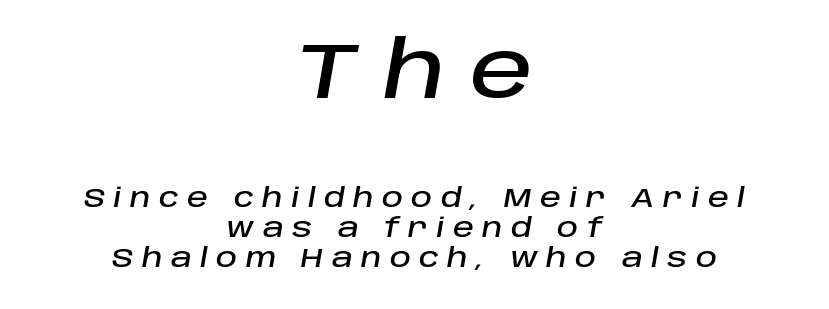
The letters are spread apart with noticeably loose tracking. These two chunks differ in scale, with the top chunk taking the larger measure. The block of text is dense from top to bottom, with scant space between rows. These lines are rendered in a variable-pitch font. A centered setting, common on invitations and titles, is used for this passage. The space directly below the letters is spotless.
